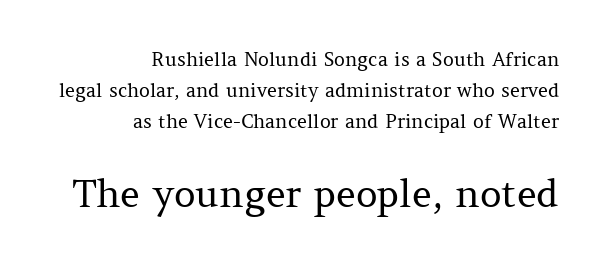
Every character sits straight up, as roman type does. Default kerning and tracking; the words read as compact shapes. The composition opens small and finishes big. Stroke mass is kept to a normal reading level or below. Line endings align vertically; line beginnings do not. The typeface chosen for these lines features serifs.
